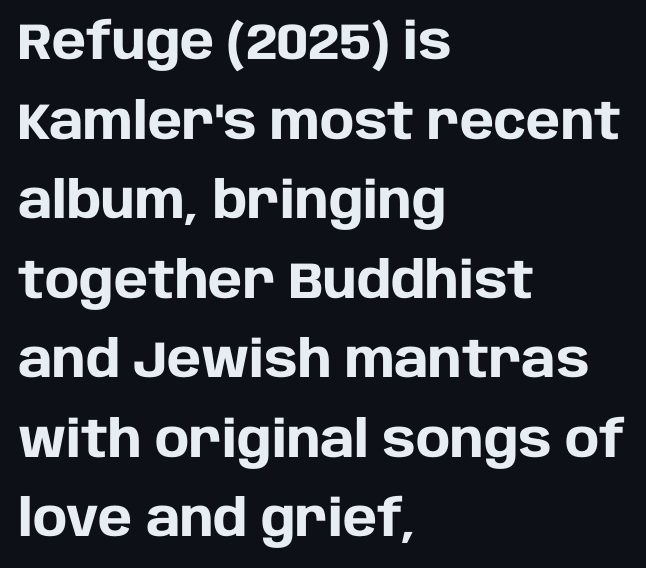
Underline: absent. The type is set solid horizontally, with unmodified tracking. Looks like regular typesetting: each glyph gets only the width it needs. The specimen reads as upright at a glance. Left-aligned paragraph, ragged on the right. Each letter's strokes conclude bluntly, with no projecting serifs.
